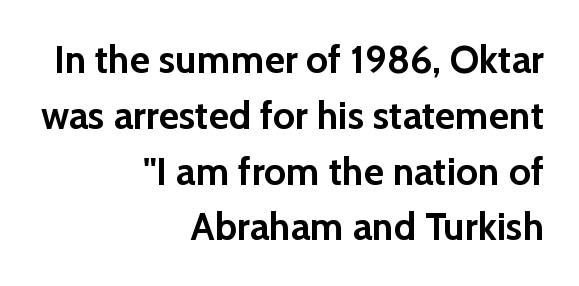
The image shows 39 px semibold sans-serif type, upright; set right-aligned, normal line spacing (1.43x), normal letter spacing, not underlined; low stroke contrast and a medium x-height.
